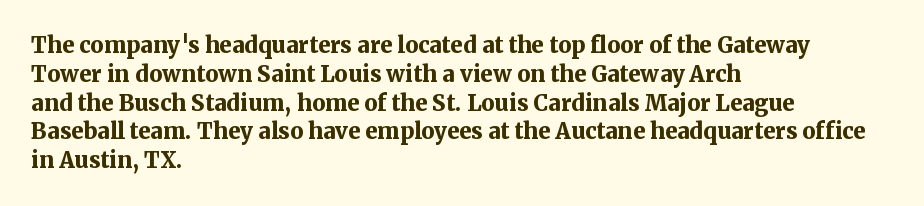
Q: Is the text bold? A: Yes.
Q: Is the text italic (slanted)? A: No, it is upright.
Q: Is the text underlined? A: No.
Q: How is the paragraph aligned? A: Left-aligned.
Q: Is the spacing between letters normal or unusually wide? A: Normal.
Q: Is the spacing between lines tight, normal or loose? A: Normal.
